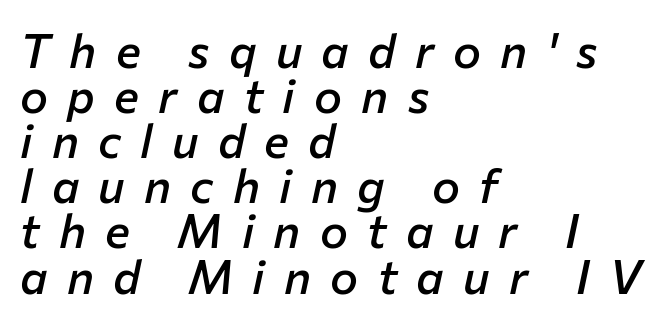
The image shows 47 px semibold type, italic (leaning right); set left-aligned, tight line spacing (0.96x), unusually wide letter spacing (+0.41 em), not underlined; low stroke contrast and a medium x-height.
